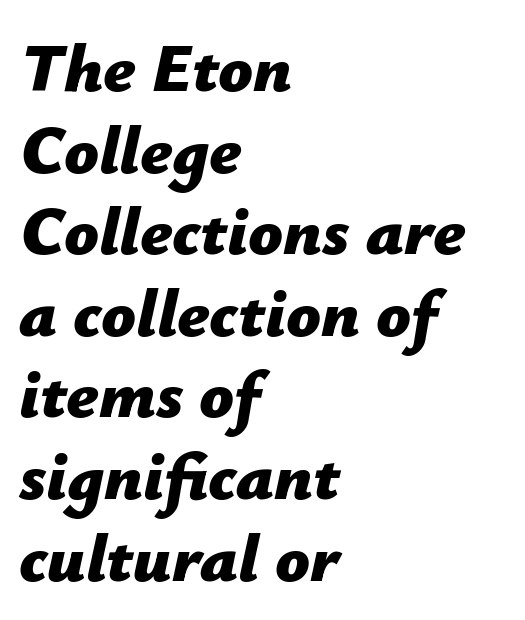
The image shows 68 px bold type, italic (leaning right); set left-aligned, line spacing 1.2x, normal letter spacing, not underlined; low stroke contrast and a medium x-height.
